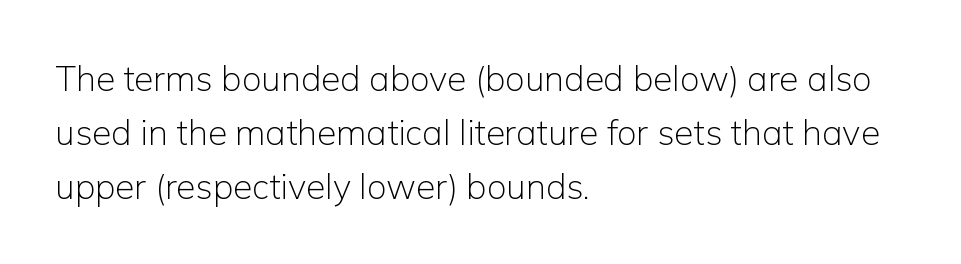
Q: Is the text bold? A: No.
Q: Is the text italic (slanted)? A: No, it is upright.
Q: Is the typeface a serif or a sans-serif typeface? A: Sans-serif.
Q: Is the text underlined? A: No.
Q: How is the paragraph aligned? A: Left-aligned.
Q: Is the spacing between letters normal or unusually wide? A: Normal.
Q: Is the spacing between lines tight, normal or loose? A: Normal.
Q: Width (condensed, normal, or wide)? A: Normal.
Q: Stroke contrast? A: Low.
Q: x-height? A: Medium.
Q: Monospaced? A: No.
